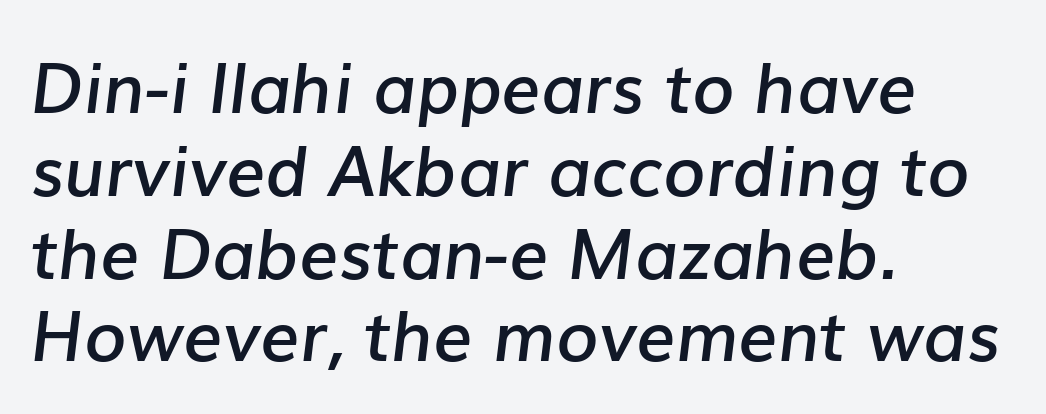
Q: Is the text bold? A: Semi-bold.
Q: Is the text italic (slanted)? A: Yes, it leans right by about 7 degrees.
Q: Is the text underlined? A: No.
Q: How is the paragraph aligned? A: Left-aligned.
Q: Is the spacing between letters normal or unusually wide? A: Normal.
Q: Width (condensed, normal, or wide)? A: Normal.
Q: Stroke contrast? A: Low.
Q: x-height? A: Medium.
Q: Monospaced? A: No.
